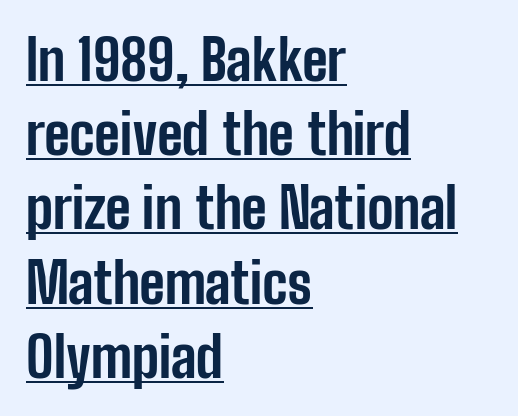
Q: Is the text bold? A: Yes.
Q: Is the text italic (slanted)? A: No, it is upright.
Q: Is the typeface a serif or a sans-serif typeface? A: Sans-serif.
Q: Is the text underlined? A: Yes.
Q: How is the paragraph aligned? A: Left-aligned.
Q: Is the spacing between letters normal or unusually wide? A: Normal.
Q: Is the spacing between lines tight, normal or loose? A: Normal.
Q: Width (condensed, normal, or wide)? A: Condensed.
Q: Stroke contrast? A: Low.
Q: x-height? A: Medium.
Q: Monospaced? A: No.
